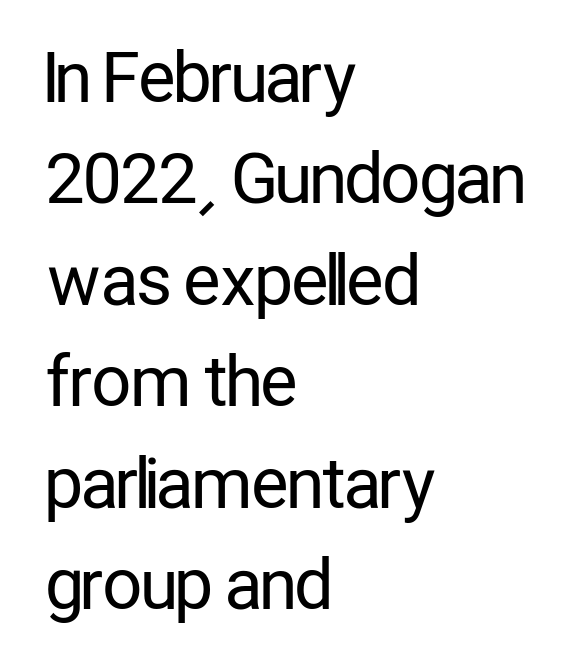
Unlike a traditional serif, this face leaves its strokes unadorned. The letters stand upright; this is a roman face. Character widths vary here, with narrow letters taking less room than wide ones. The letters look calm and open, with moderate or lighter stems. Has an underline been added? It has not. A typesetter would call this zero additional tracking.
